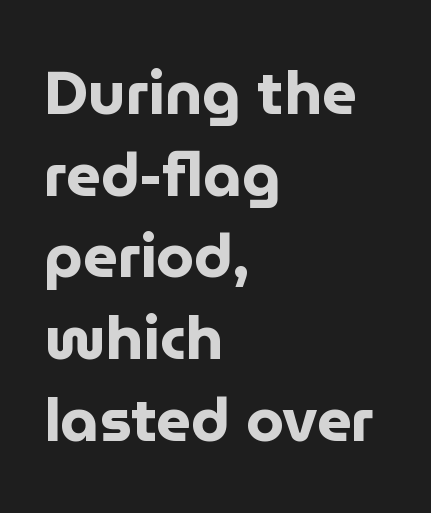
Q: Is the text bold? A: Yes.
Q: Is the text italic (slanted)? A: No, it is upright.
Q: Is the typeface a serif or a sans-serif typeface? A: Sans-serif.
Q: Is the text underlined? A: No.
Q: How is the paragraph aligned? A: Left-aligned.
Q: Is the spacing between letters normal or unusually wide? A: Normal.
Q: Is the spacing between lines tight, normal or loose? A: Normal.
Q: Width (condensed, normal, or wide)? A: Normal.
Q: Stroke contrast? A: Low.
Q: x-height? A: Medium.
Q: Monospaced? A: No.
